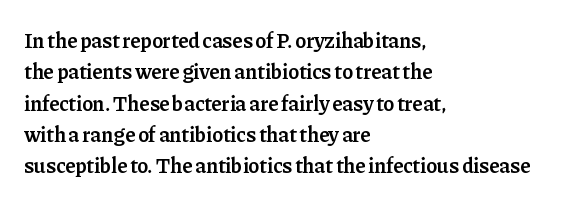
Q: Is the text bold? A: Semi-bold.
Q: Is the text italic (slanted)? A: No, it is upright.
Q: Is the text underlined? A: No.
Q: How is the paragraph aligned? A: Left-aligned.
Q: Is the spacing between letters normal or unusually wide? A: Normal.
Q: Is the spacing between lines tight, normal or loose? A: Normal.
